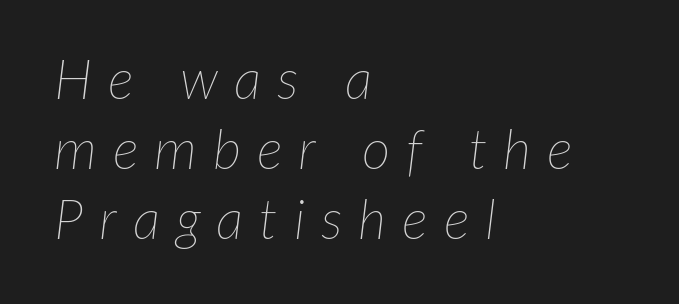
{"italic": "yes", "lean": "right", "slant_degrees": 7, "bold": "no", "weight": "thin", "width": "normal", "stroke_contrast": "low", "x_height": "medium", "monospaced": "no", "underline": "no", "align": "left", "line_spacing": "normal", "line_spacing_ratio": 1.27, "letter_spacing": "wide", "letter_spacing_em": 0.29, "glyph_px": 55}
